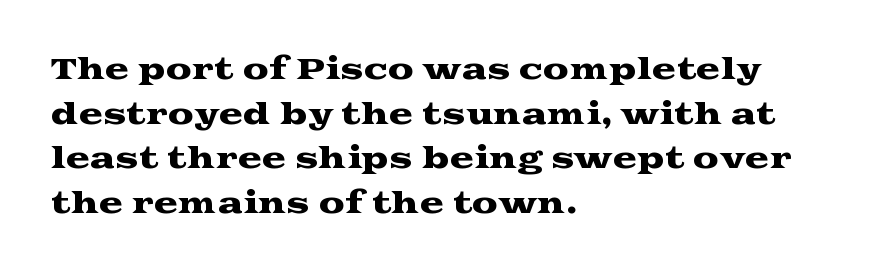
The image shows 29 px wide serif type, upright; set left-aligned, normal line spacing (1.54x), normal letter spacing, not underlined; medium stroke contrast and a medium x-height.
